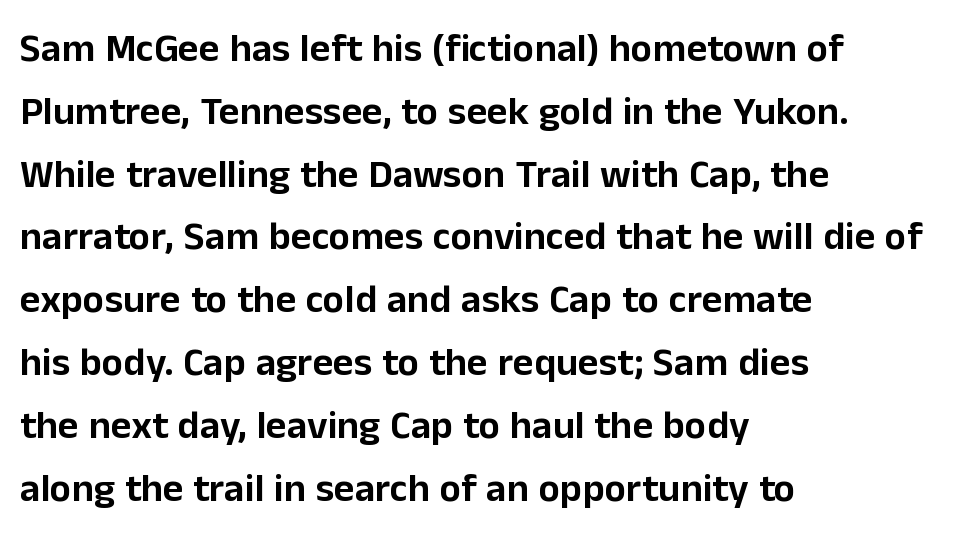
{"serif": "no", "italic": "no", "width": "normal", "stroke_contrast": "low", "x_height": "medium", "monospaced": "no", "underline": "no", "align": "left", "line_spacing": "normal", "line_spacing_ratio": 1.57, "letter_spacing": "normal", "letter_spacing_em": 0.0, "glyph_px": 40}
